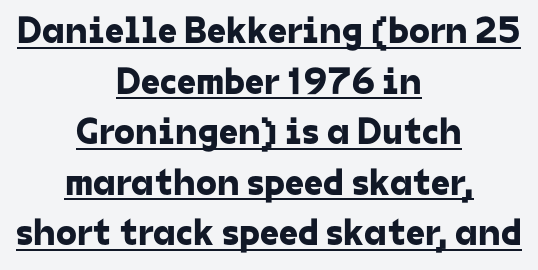
Think of a printed novel: that variable character pitch is what you see here. The lines are quadded center. Line spacing here is normal. Default kerning and tracking; the words read as compact shapes.
